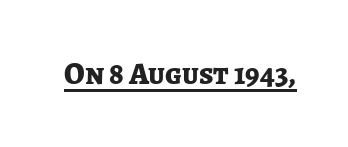
Q: Is the text bold? A: Yes.
Q: Is the text italic (slanted)? A: No, it is upright.
Q: Is the typeface a serif or a sans-serif typeface? A: Sans-serif.
Q: Is the text underlined? A: Yes.
Q: Is the spacing between letters normal or unusually wide? A: Normal.
Q: Width (condensed, normal, or wide)? A: Normal.
Q: Stroke contrast? A: Low.
Q: x-height? A: Medium.
Q: Monospaced? A: No.
